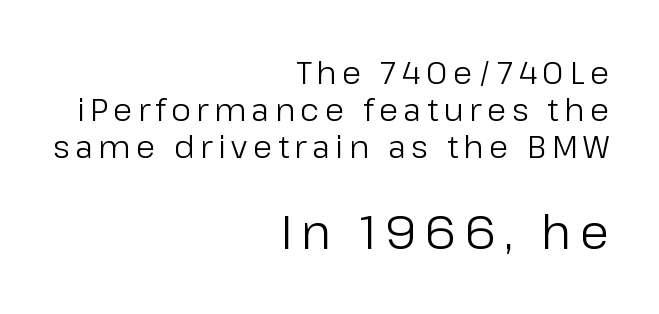
This layout puts the modest block above and the oversized block below. Has an underline been added? It has not. Serif or sans? Sans — the stroke terminals are bare. This rendering uses right alignment, leaving the left contour irregular. You could not count columns in this text — the font is proportionally spaced.
